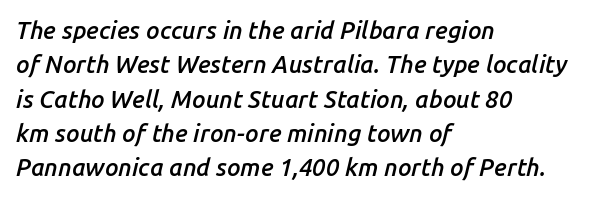
The baseline area is clear. Style check: oblique. Set as a demibold, roughly 600 on the weight scale. There is no visible air inserted between adjacent glyphs.
